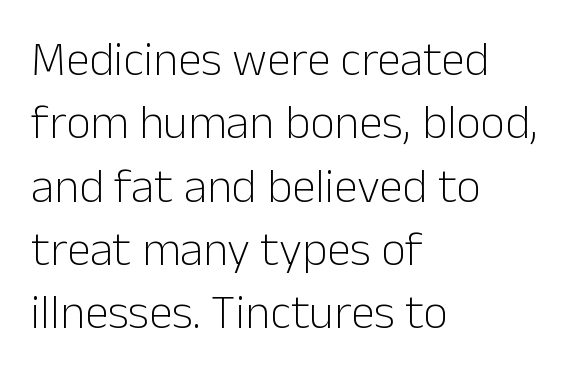
The image shows 48 px light sans-serif type, upright; set left-aligned, normal line spacing (1.32x), normal letter spacing, not underlined; low stroke contrast and a medium x-height.
